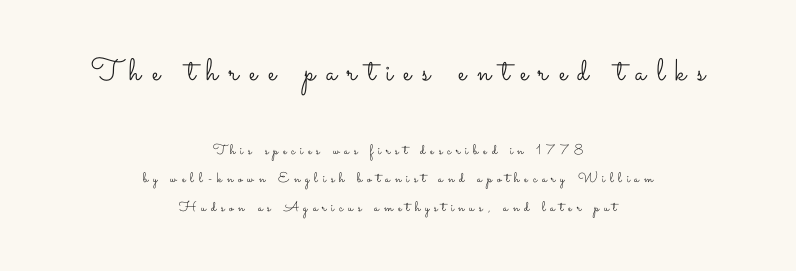
Q: Is the text bold? A: No.
Q: Is the text italic (slanted)? A: Yes.
Q: Is the text underlined? A: No.
Q: How is the paragraph aligned? A: Centered.
Q: Is the spacing between letters normal or unusually wide? A: Unusually wide.
Q: Is the spacing between lines tight, normal or loose? A: Loose.
Q: Which block of text is set in a larger size, the first (top) or the second (bottom)? A: The first (top) one.
Q: Width (condensed, normal, or wide)? A: Wide.
Q: Stroke contrast? A: Low.
Q: x-height? A: Small.
Q: Monospaced? A: No.
